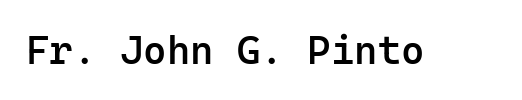
I'd describe the lettering as semibold — firm but not a full bold. Short note: letters normally spaced. The letters stand upright; this is a roman face. Regarding serifs, this sample does without them. Type without underlining. These lines are rendered in a fixed-pitch font.
